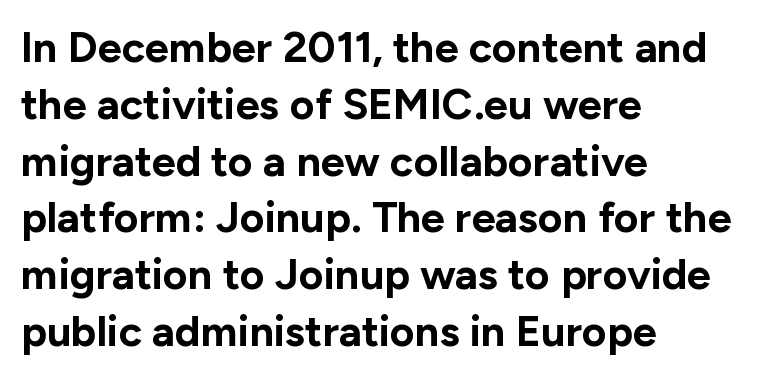
These lines are rendered in a variable-pitch font. Style check: upright. This sample uses a sans-serif face. Notice how the passage keeps a crisp vertical edge on the left only.
